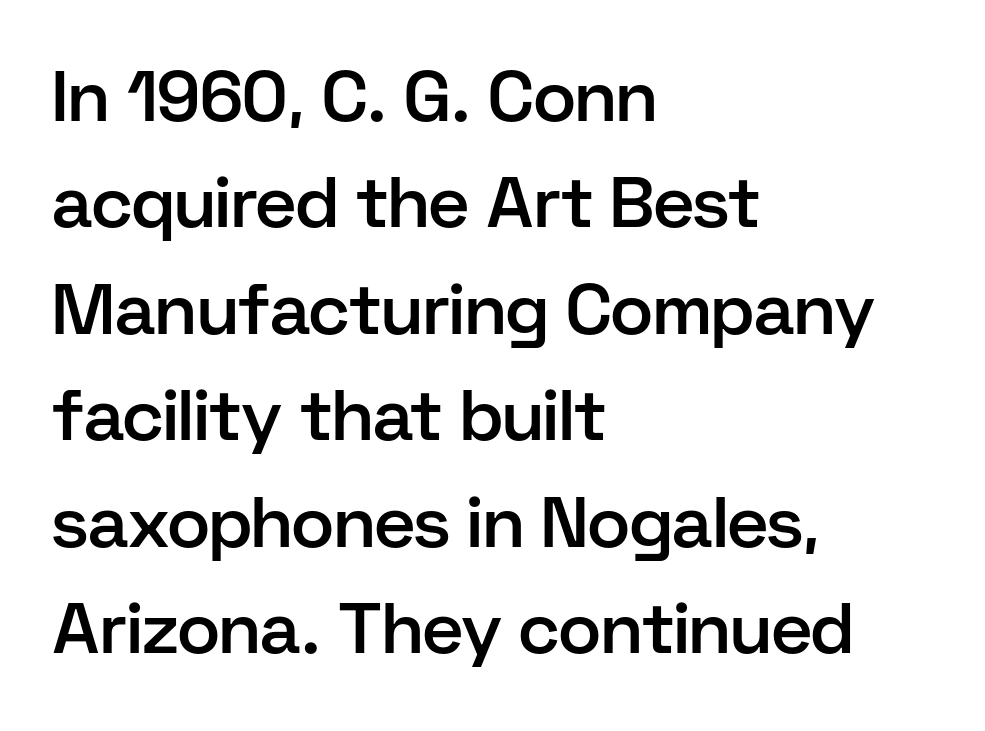
Q: Is the text bold? A: Semi-bold.
Q: Is the text italic (slanted)? A: No, it is upright.
Q: Is the typeface a serif or a sans-serif typeface? A: Sans-serif.
Q: Is the text underlined? A: No.
Q: How is the paragraph aligned? A: Left-aligned.
Q: Is the spacing between letters normal or unusually wide? A: Normal.
Q: Is the spacing between lines tight, normal or loose? A: Normal.
Q: Width (condensed, normal, or wide)? A: Normal.
Q: Stroke contrast? A: Low.
Q: x-height? A: Medium.
Q: Monospaced? A: No.
